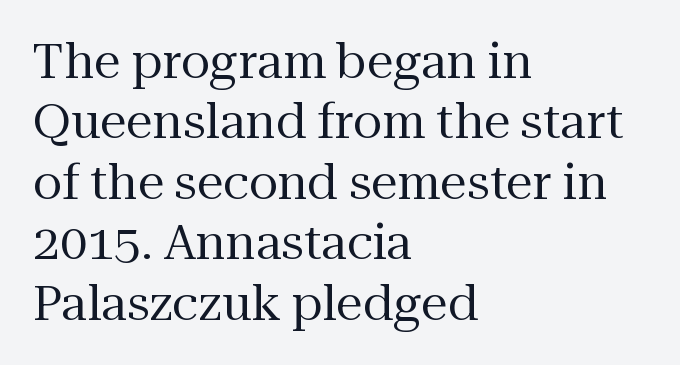
Spacing verdict: proportional, widths tailored to each character. The letters stand upright; this is a roman face. The designer went with a serif here, giving each stem small feet. Horizontally, the lines are justified to the leading edge only.
